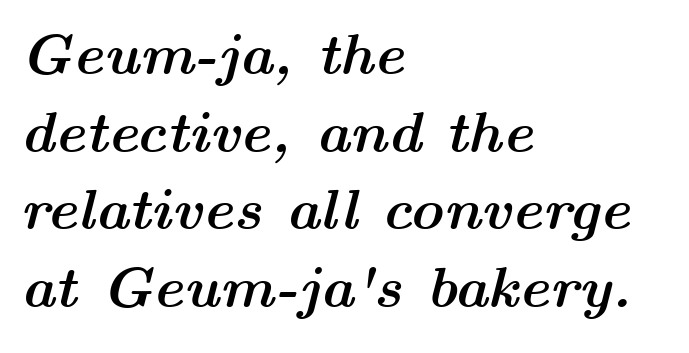
The image shows 58 px semibold, wide type, italic (leaning right); set left-aligned, normal line spacing (1.34x), normal letter spacing, not underlined; medium stroke contrast and a medium x-height.
